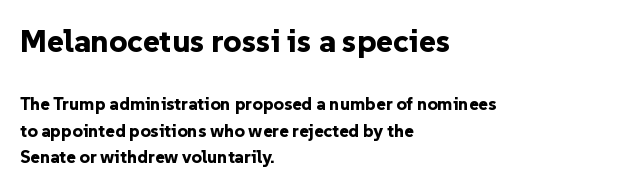
The image shows 32 px bold sans-serif type, upright; set left-aligned, normal line spacing (1.46x), normal letter spacing, not underlined; the first (top) block is 1.78x larger; low stroke contrast and a medium x-height.
